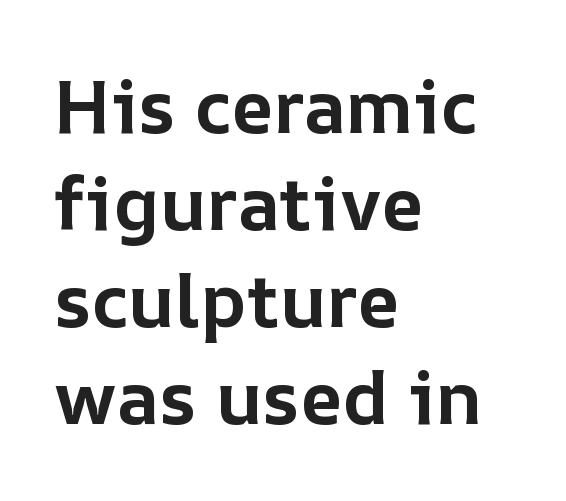
Q: Is the text bold? A: Yes.
Q: Is the text italic (slanted)? A: No, it is upright.
Q: Is the text underlined? A: No.
Q: How is the paragraph aligned? A: Left-aligned.
Q: Is the spacing between letters normal or unusually wide? A: Normal.
Q: Is the spacing between lines tight, normal or loose? A: Normal.
Q: Width (condensed, normal, or wide)? A: Normal.
Q: Stroke contrast? A: Low.
Q: x-height? A: Medium.
Q: Monospaced? A: No.
